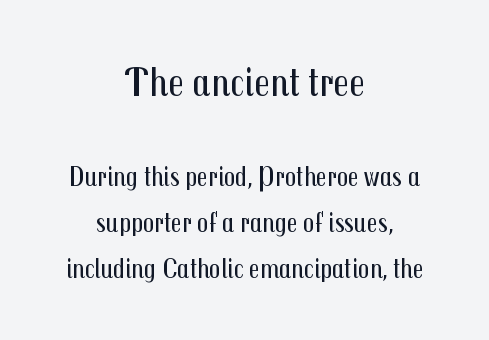
Q: Is the text bold? A: No.
Q: Is the text italic (slanted)? A: No, it is upright.
Q: Is the typeface a serif or a sans-serif typeface? A: Sans-serif.
Q: Is the text underlined? A: No.
Q: How is the paragraph aligned? A: Centered.
Q: Is the spacing between letters normal or unusually wide? A: Normal.
Q: Is the spacing between lines tight, normal or loose? A: Normal.
Q: Which block of text is set in a larger size, the first (top) or the second (bottom)? A: The first (top) one.
Q: Width (condensed, normal, or wide)? A: Condensed.
Q: Stroke contrast? A: Medium.
Q: x-height? A: Medium.
Q: Monospaced? A: No.
